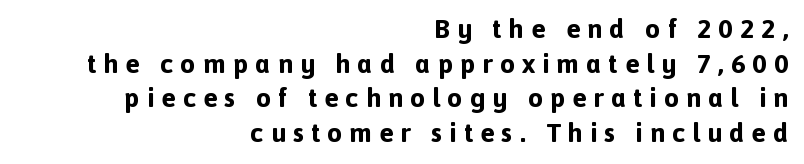
{"italic": "no", "bold": "yes", "underline": "no", "align": "right", "line_spacing": "normal", "line_spacing_ratio": 1.28, "letter_spacing": "wide", "letter_spacing_em": 0.26, "glyph_px": 27}
